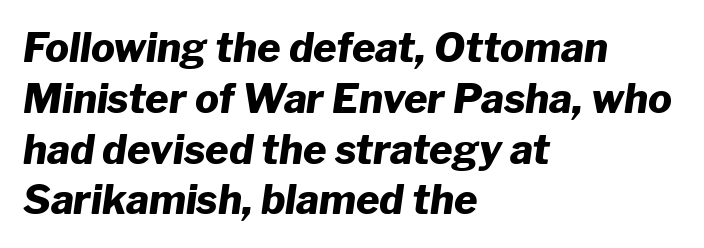
Q: Is the text bold? A: Yes.
Q: Is the text italic (slanted)? A: Yes, it leans right by about 8 degrees.
Q: Is the text underlined? A: No.
Q: How is the paragraph aligned? A: Left-aligned.
Q: Is the spacing between letters normal or unusually wide? A: Normal.
Q: Is the spacing between lines tight, normal or loose? A: Normal.
Q: Width (condensed, normal, or wide)? A: Normal.
Q: Stroke contrast? A: Low.
Q: x-height? A: Medium.
Q: Monospaced? A: No.
